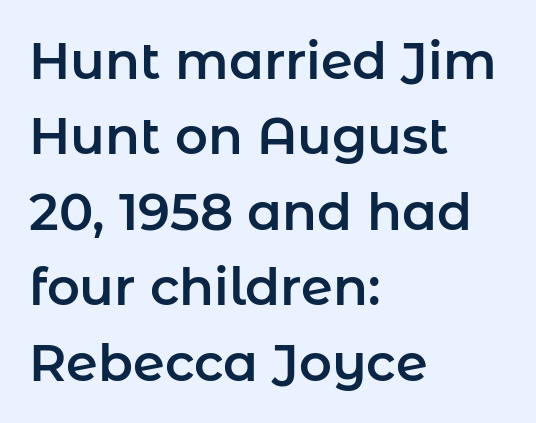
The image shows 51 px sans-serif type, upright; set left-aligned, normal line spacing (1.48x), normal letter spacing, not underlined; low stroke contrast and a medium x-height.
